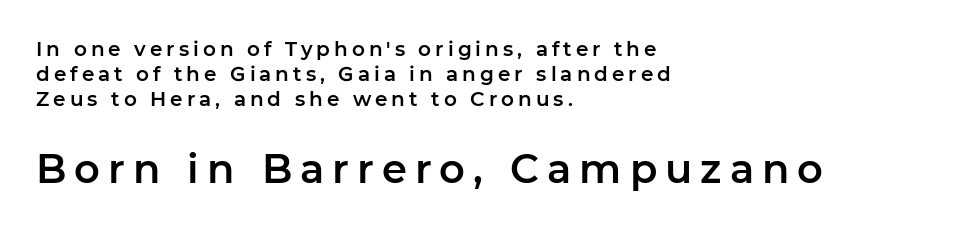
Q: Is the text italic (slanted)? A: No, it is upright.
Q: Is the typeface a serif or a sans-serif typeface? A: Sans-serif.
Q: Is the text underlined? A: No.
Q: How is the paragraph aligned? A: Left-aligned.
Q: Is the spacing between letters normal or unusually wide? A: Unusually wide.
Q: Is the spacing between lines tight, normal or loose? A: Normal.
Q: Which block of text is set in a larger size, the first (top) or the second (bottom)? A: The second (bottom) one.
Q: Width (condensed, normal, or wide)? A: Normal.
Q: Stroke contrast? A: Low.
Q: x-height? A: Medium.
Q: Monospaced? A: No.
